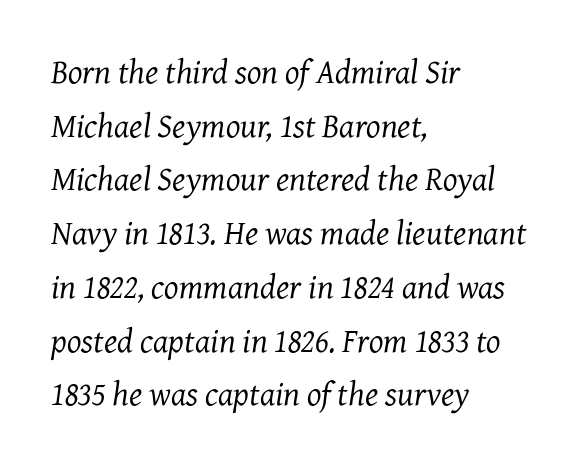
Yep, those are serifs on the letters. This rendering features lettering with no underline. Visually the block forms a straight wall on the left and a jagged coastline on the right. Note the varied advance widths — an 'i' is clearly narrower than an 'm'. Stems and bowls with no extra thickness — not bold.
